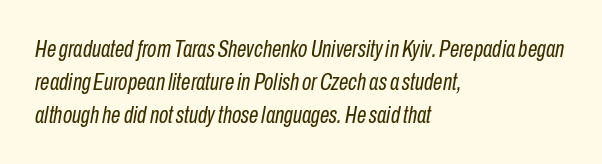
Q: Is the text bold? A: No.
Q: Is the text italic (slanted)? A: Yes, it leans right by about 10 degrees.
Q: Is the text underlined? A: No.
Q: How is the paragraph aligned? A: Left-aligned.
Q: Is the spacing between letters normal or unusually wide? A: Normal.
Q: Is the spacing between lines tight, normal or loose? A: Normal.
